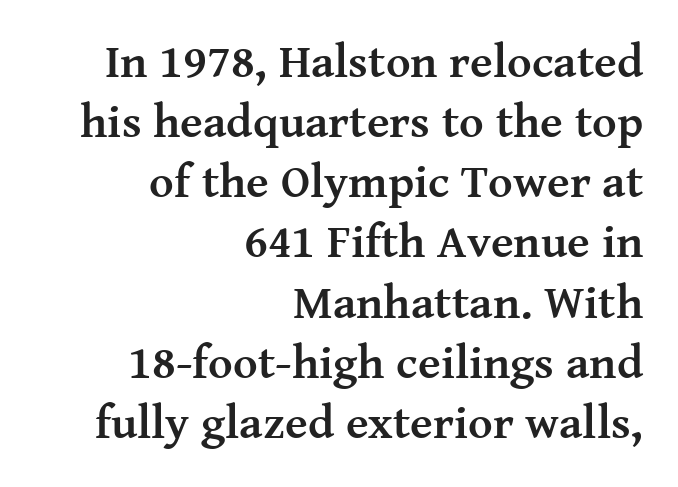
{"serif": "yes", "italic": "no", "bold": "yes", "weight": "semibold", "width": "normal", "stroke_contrast": "medium", "x_height": "medium", "monospaced": "no", "underline": "no", "align": "right", "line_spacing": "normal", "line_spacing_ratio": 1.28, "letter_spacing": "normal", "letter_spacing_em": 0.0, "glyph_px": 47}
